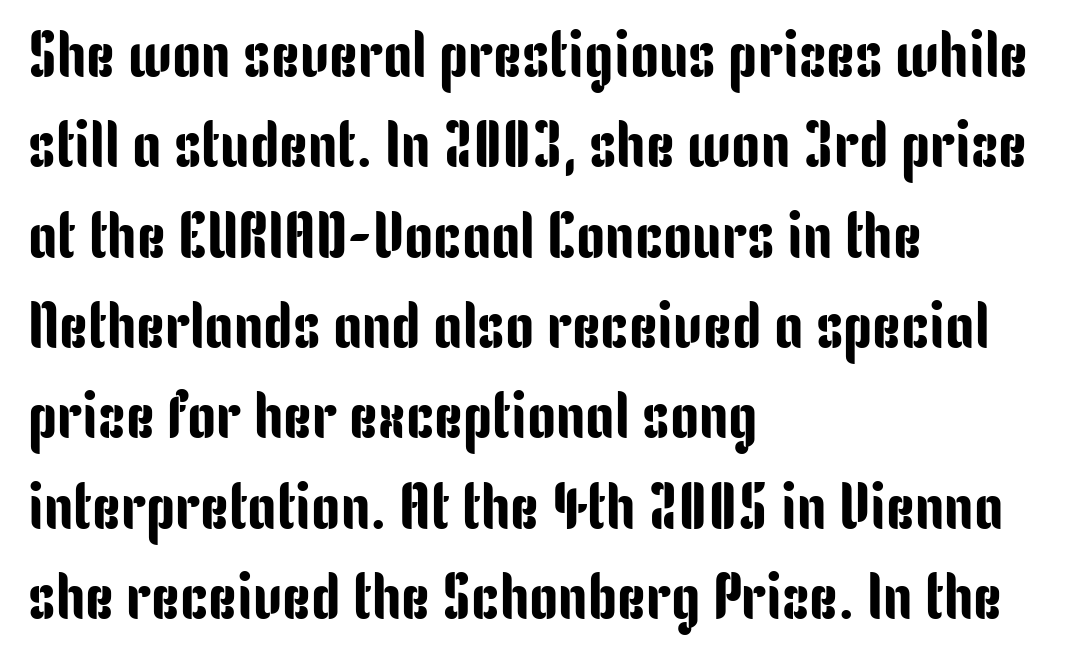
{"serif": "no", "italic": "no", "width": "condensed", "stroke_contrast": "low", "x_height": "medium", "monospaced": "no", "underline": "no", "align": "left", "line_spacing": "normal", "line_spacing_ratio": 1.39, "letter_spacing": "normal", "letter_spacing_em": 0.0, "glyph_px": 65}
